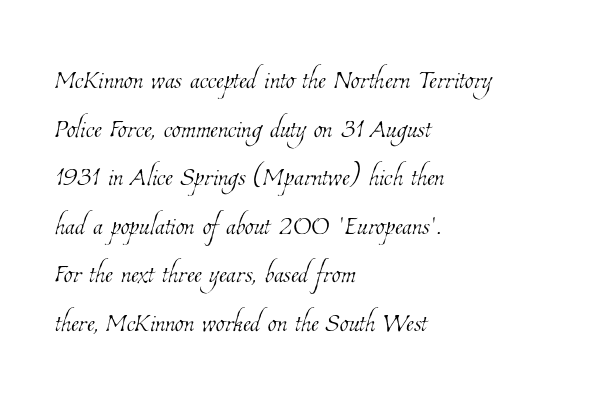
The image shows 36 px thin, condensed type; set left-aligned, normal line spacing (1.35x), normal letter spacing, not underlined; low stroke contrast and a medium x-height.
